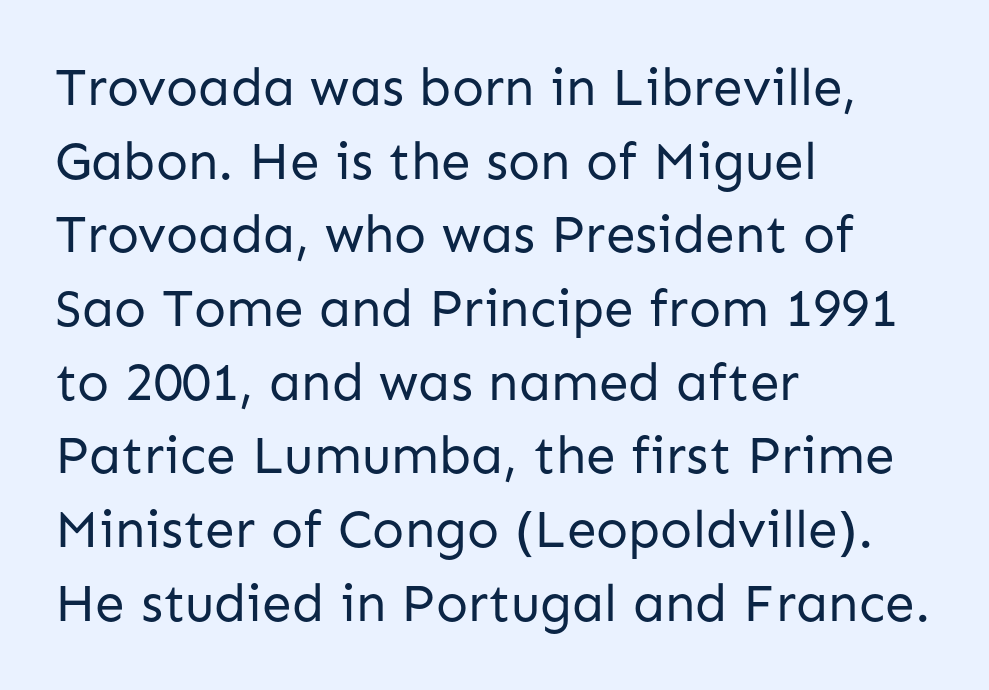
{"serif": "no", "italic": "no", "bold": "no", "weight": "regular", "width": "normal", "stroke_contrast": "low", "x_height": "medium", "monospaced": "no", "underline": "no", "align": "left", "line_spacing": "normal", "line_spacing_ratio": 1.39, "letter_spacing": "normal", "letter_spacing_em": 0.0, "glyph_px": 53}
